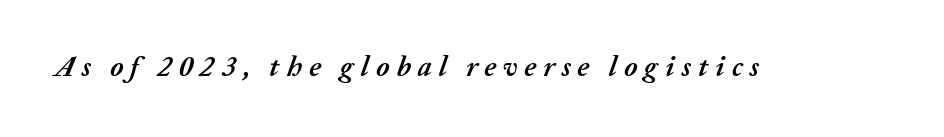
Emphasis by weight is at full strength: bold. Check under the words: just untouched page. Character widths vary here, with narrow letters taking less room than wide ones. Students, note that the glyphs here are deliberately spaced far apart.
